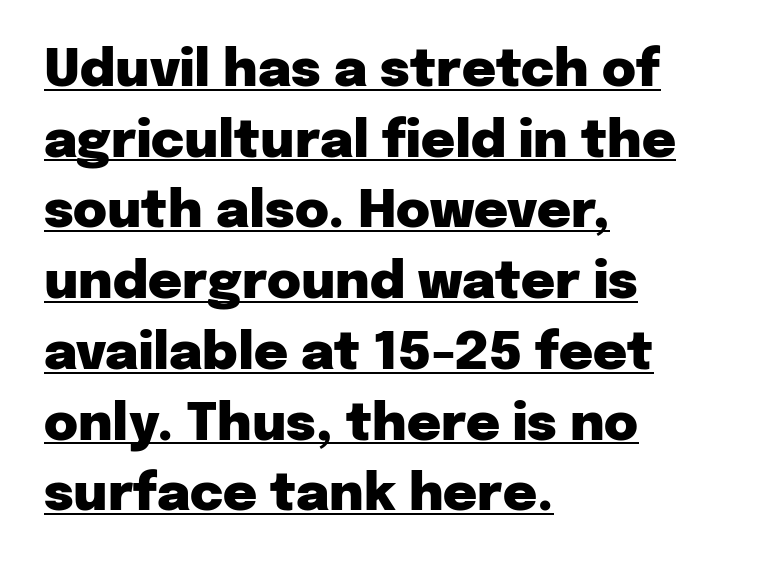
{"serif": "no", "italic": "no", "bold": "yes", "weight": "heavy", "width": "normal", "stroke_contrast": "low", "x_height": "medium", "monospaced": "no", "underline": "yes", "align": "left", "line_spacing": "normal", "line_spacing_ratio": 1.36, "letter_spacing": "normal", "letter_spacing_em": 0.0, "glyph_px": 52}
